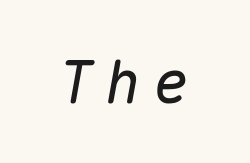
The image shows 59 px text type, italic (leaning right), monospaced; set unusually wide letter spacing (+0.21 em), not underlined; medium stroke contrast and a medium x-height.
